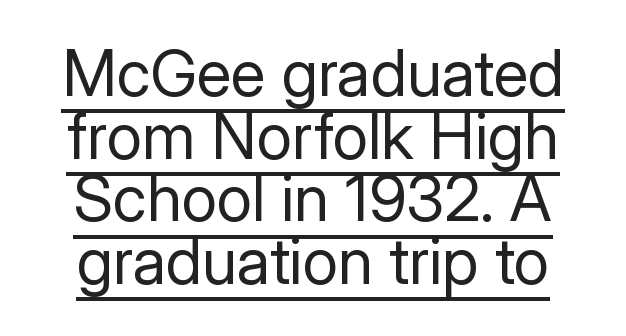
{"serif": "no", "italic": "no", "bold": "no", "weight": "regular", "width": "normal", "stroke_contrast": "low", "x_height": "medium", "monospaced": "no", "underline": "yes", "line_spacing": "tight", "line_spacing_ratio": 0.98, "letter_spacing": "normal", "letter_spacing_em": 0.0, "glyph_px": 64}
